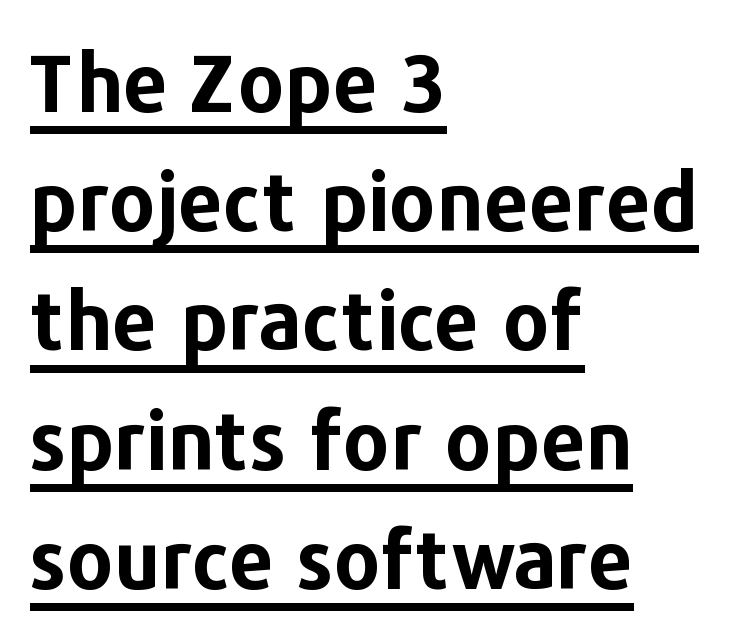
Q: Is the text bold? A: Yes.
Q: Is the text italic (slanted)? A: No, it is upright.
Q: Is the typeface a serif or a sans-serif typeface? A: Sans-serif.
Q: Is the text underlined? A: Yes.
Q: How is the paragraph aligned? A: Left-aligned.
Q: Is the spacing between letters normal or unusually wide? A: Normal.
Q: Is the spacing between lines tight, normal or loose? A: Normal.
Q: Width (condensed, normal, or wide)? A: Normal.
Q: Stroke contrast? A: Low.
Q: x-height? A: Medium.
Q: Monospaced? A: No.
